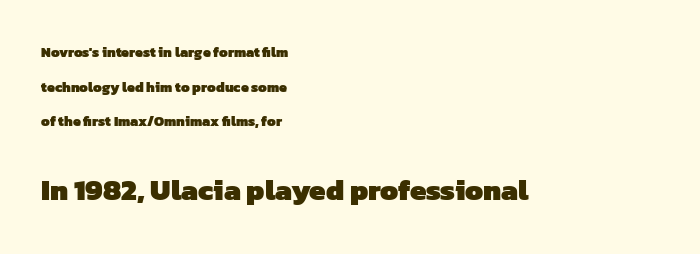
The letters advance in unequal steps, a hallmark of proportional type. There is no visible air inserted between adjacent glyphs. The rendering anchors every line to the left-hand side. I'd describe the lettering as bold — thick and assertive. Type size steps up from the first block to the second. The strip under each line holds only bare page.
